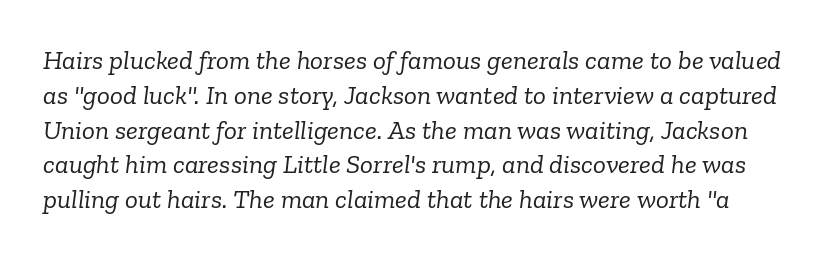
The image shows 27 px text type, italic (leaning right); set normal line spacing (1.29x), normal letter spacing, not underlined.
